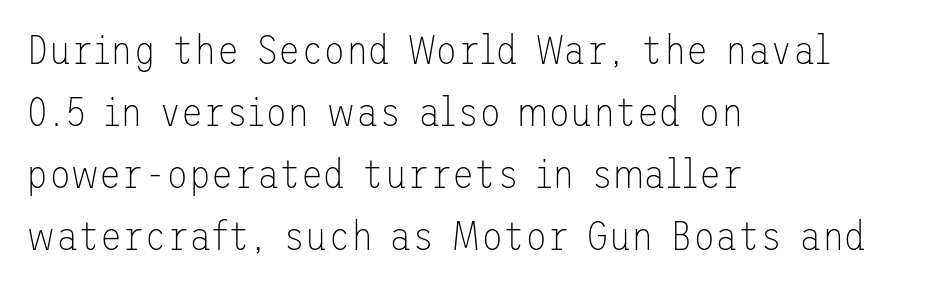
Typographically, this falls in the sans-serif category. The characters are drawn with everyday or finer stroke widths. If you drew a ruler down the left edge, every line would touch it. Vertically, the passage feels balanced, rows spaced as you'd expect. It's the straight-up-and-down kind of type.
